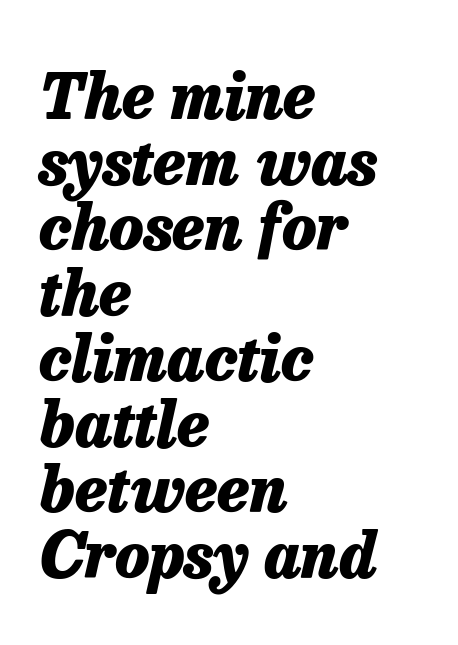
The image shows 63 px heavy type, italic (leaning right); set left-aligned, tight line spacing (1.04x), normal letter spacing, not underlined; low stroke contrast and a medium x-height.
